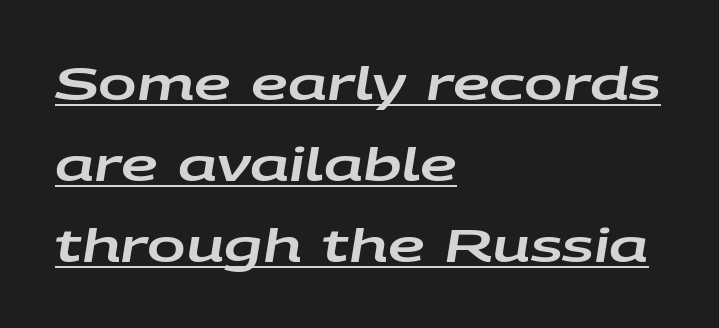
Characters follow at the spacing the type designer built in. Every character sits at an angle, as italics do. The rag falls on the right side of this text block. Spacing verdict: proportional, widths tailored to each character. Is there an underline? Yes — a line sits under the letters.
